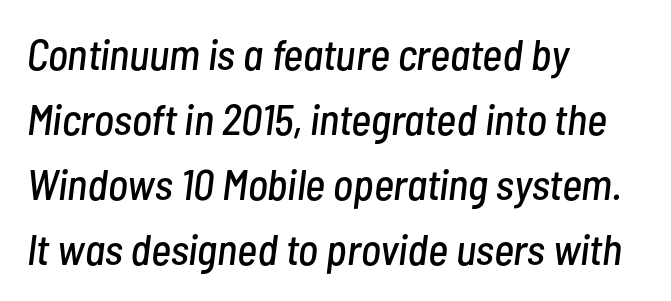
Vertically, the passage feels balanced, rows spaced as you'd expect. Tracking here is standard; glyphs follow each other at the usual distance. Descenders hang freely into open space. The letters advance in unequal steps, a hallmark of proportional type. You can tell it's italic because the verticals aren't actually vertical.
